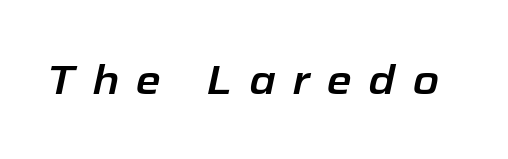
Varying glyph widths throughout — classic text-font behaviour. What stands out about the letter spacing? Its width — letters are far apart. There's an unmistakable incline to the writing here. Descenders hang freely into open space.
